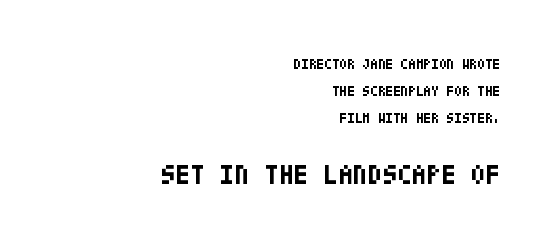
The image shows 27 px bold type, upright; set right-aligned, loose line spacing (1.93x), normal letter spacing, not underlined; the second (bottom) block is 1.93x larger.
